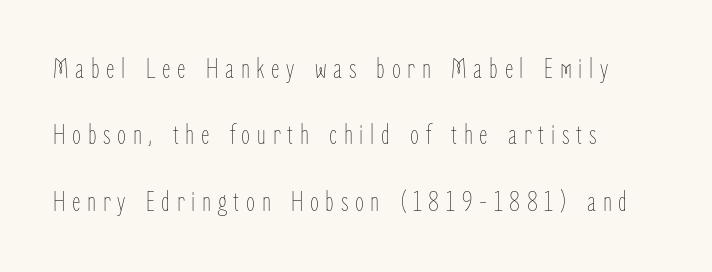
Q: Is the text bold? A: No.
Q: Is the text italic (slanted)? A: No, it is upright.
Q: Is the text underlined? A: No.
Q: How is the paragraph aligned? A: Left-aligned.
Q: Is the spacing between letters normal or unusually wide? A: Unusually wide.
Q: Is the spacing between lines tight, normal or loose? A: Loose.
Q: Width (condensed, normal, or wide)? A: Condensed.
Q: Stroke contrast? A: Low.
Q: x-height? A: Medium.
Q: Monospaced? A: No.
